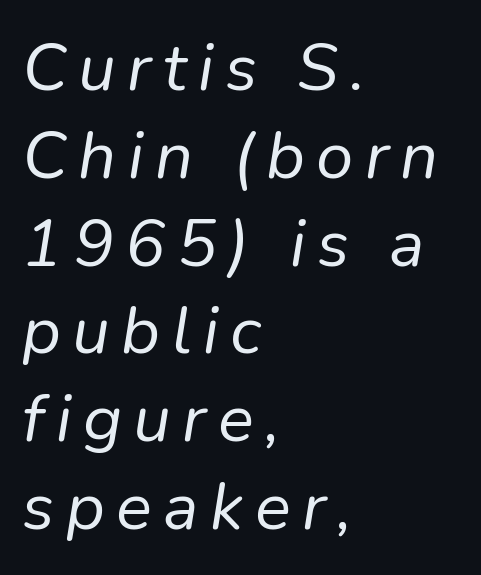
Compared with a typical body face, this is equally light or lighter still. The block of text has a typical density, with ordinary space between rows. Compared with ordinary roman type, these characters are visibly tilted. Glance below the letters and you will spot only blank space. Horizontally, the lines are justified to the leading edge only. Do the characters align in a grid? No, the font is proportional.
